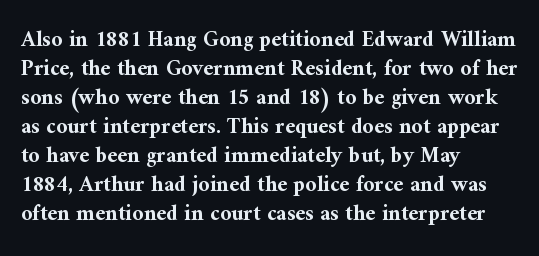
Q: Is the text bold? A: Yes.
Q: Is the text italic (slanted)? A: No, it is upright.
Q: Is the text underlined? A: No.
Q: How is the paragraph aligned? A: Left-aligned.
Q: Is the spacing between letters normal or unusually wide? A: Normal.
Q: Is the spacing between lines tight, normal or loose? A: Normal.
